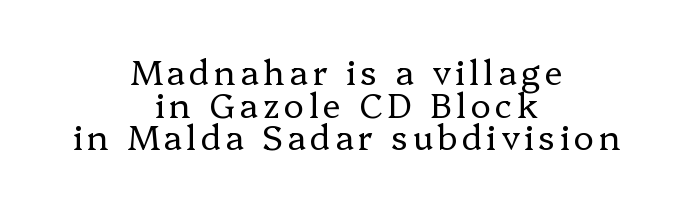
Q: Is the text bold? A: No.
Q: Is the text italic (slanted)? A: No, it is upright.
Q: Is the typeface a serif or a sans-serif typeface? A: Serif.
Q: Is the text underlined? A: No.
Q: How is the paragraph aligned? A: Centered.
Q: Is the spacing between lines tight, normal or loose? A: Tight.
Q: Width (condensed, normal, or wide)? A: Normal.
Q: Stroke contrast? A: Low.
Q: x-height? A: Medium.
Q: Monospaced? A: No.
